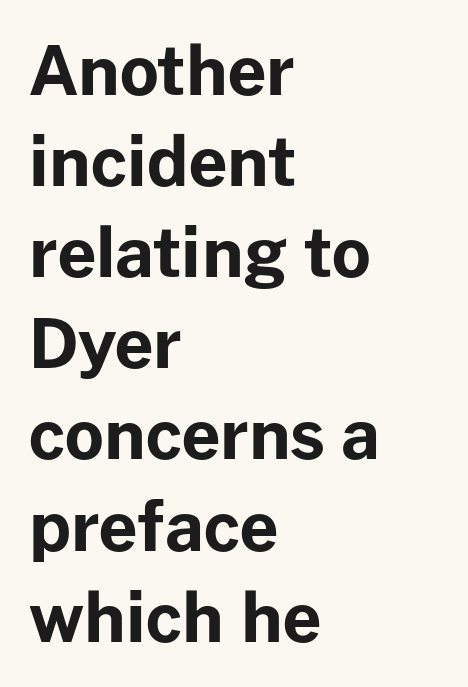
The image shows 68 px bold sans-serif type, upright; set left-aligned, normal line spacing (1.34x), normal letter spacing, not underlined; low stroke contrast and a medium x-height.
